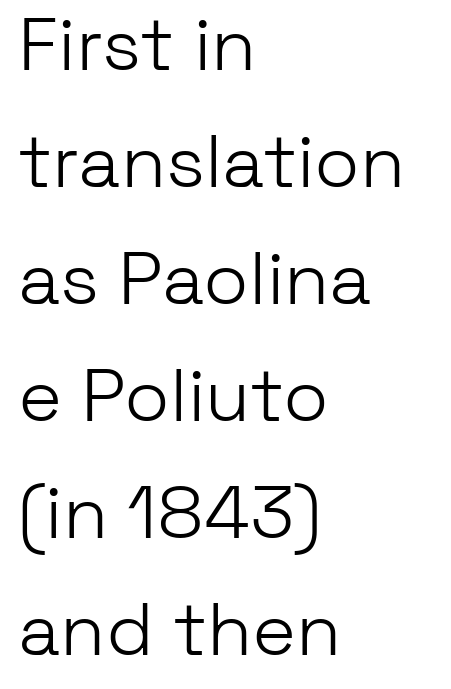
The image shows 74 px light sans-serif type, upright; set left-aligned, normal line spacing (1.58x), normal letter spacing, not underlined; low stroke contrast and a medium x-height.
